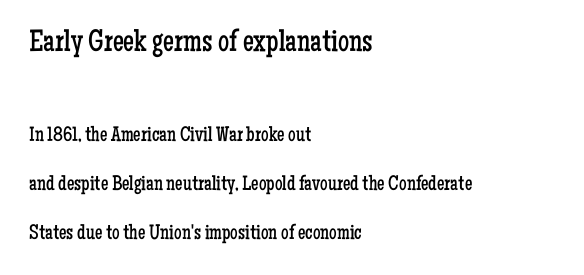
The image shows 31 px regular-weight, condensed serif type, upright; set left-aligned, loose line spacing (2.33x), normal letter spacing, not underlined; the first (top) block is 1.48x larger; low stroke contrast and a medium x-height.
